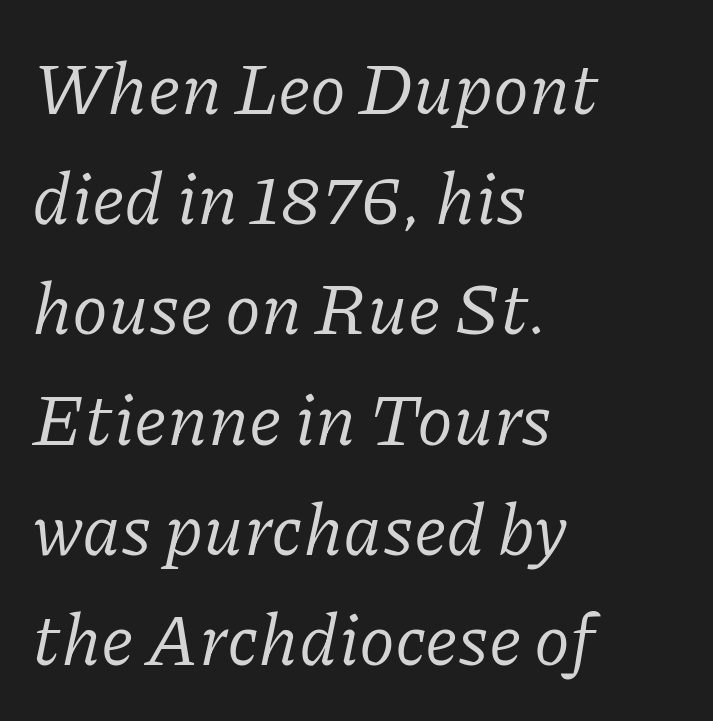
Unbolded letterforms with no extra heft. Spacing verdict: proportional, widths tailored to each character. The typography opts for an oblique posture over an upright one. The font family rendered here belongs to the serif group.
